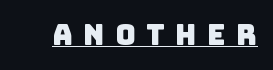
{"serif": "no", "width": "normal", "stroke_contrast": "low", "x_height": "large", "monospaced": "no", "underline": "yes", "letter_spacing": "wide", "letter_spacing_em": 0.38, "glyph_px": 28}
